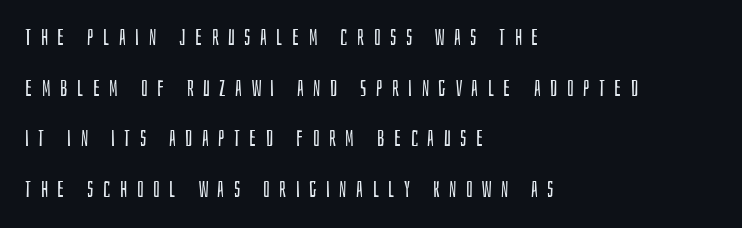
Q: Is the text bold? A: No.
Q: Is the text italic (slanted)? A: No, it is upright.
Q: Is the text underlined? A: No.
Q: How is the paragraph aligned? A: Left-aligned.
Q: Is the spacing between letters normal or unusually wide? A: Unusually wide.
Q: Is the spacing between lines tight, normal or loose? A: Loose.
